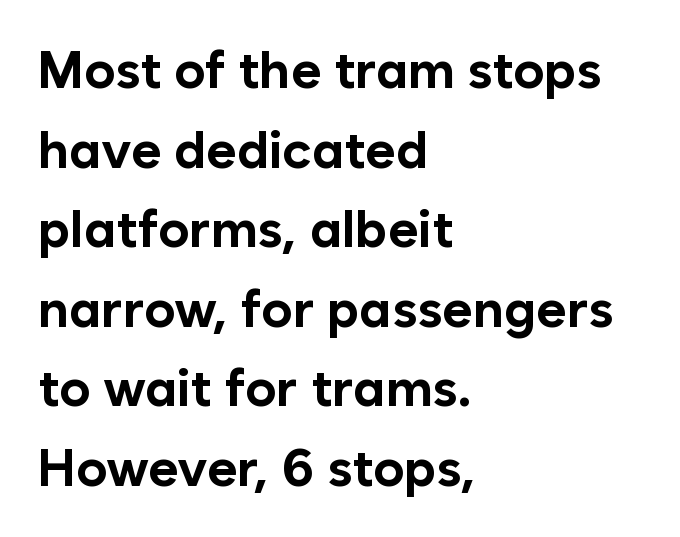
What's the leading like? Ordinary, nothing unusual. Pretty heavy lettering here — definitely bold. The glyphs in this specimen are sans serif. Nope, not italic — everything's standing straight.
